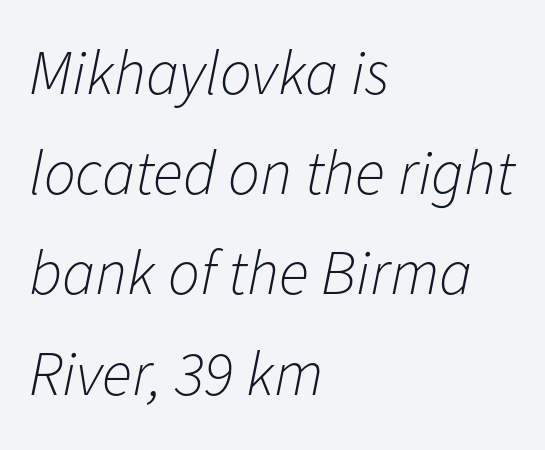
The lines in this sample share a left origin and differ only in where they stop. A typesetter would call this proportional, since set widths differ per character. The face looks like a standard text weight, possibly lighter. Tracking value appears to be zero — textbook default spacing.
